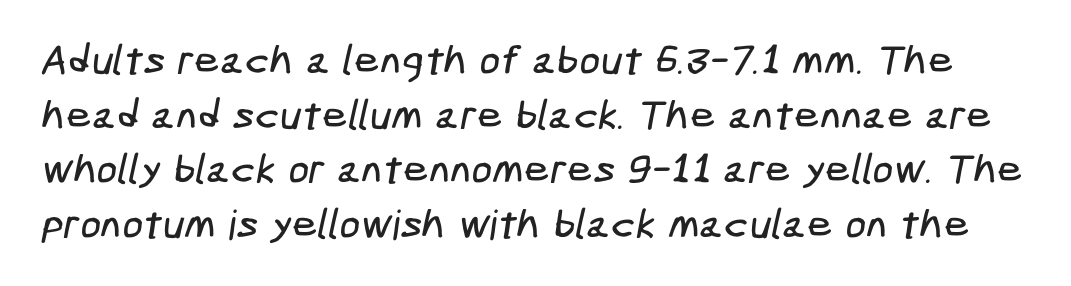
{"serif": "no", "width": "condensed", "stroke_contrast": "low", "x_height": "medium", "underline": "no", "line_spacing": "normal", "line_spacing_ratio": 1.33, "letter_spacing": "normal", "letter_spacing_em": 0.0, "glyph_px": 41}
